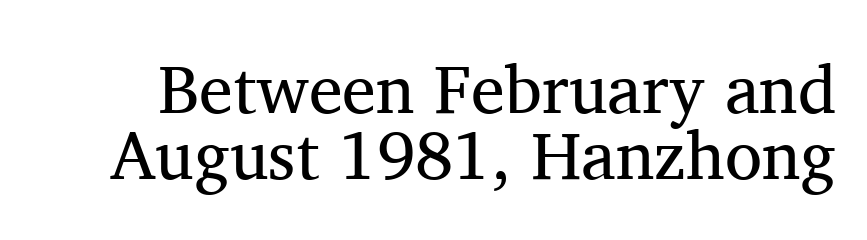
Q: Is the text bold? A: No.
Q: Is the text italic (slanted)? A: No, it is upright.
Q: Is the typeface a serif or a sans-serif typeface? A: Serif.
Q: Is the text underlined? A: No.
Q: Is the spacing between letters normal or unusually wide? A: Normal.
Q: Is the spacing between lines tight, normal or loose? A: Tight.
Q: Width (condensed, normal, or wide)? A: Normal.
Q: Stroke contrast? A: Medium.
Q: x-height? A: Medium.
Q: Monospaced? A: No.
